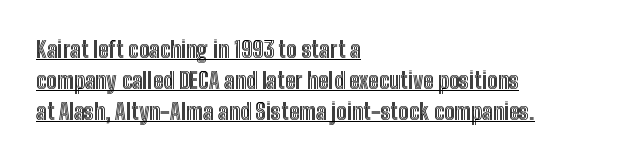
The image shows 22 px text type, upright; set left-aligned, normal line spacing (1.42x), normal letter spacing, underlined.
